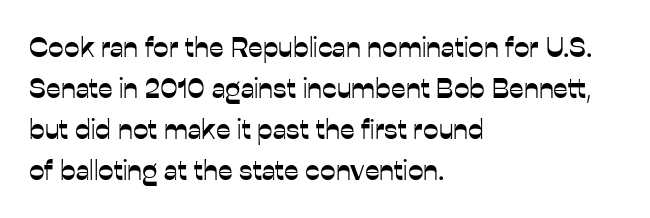
In terms of letterform style, serifs are entirely absent. This sample has the flowing, uneven cadence of proportional lettering. Ascenders rise straight up at ninety degrees. In terms of leading, this rendering sits right in the middle. Lines of text with bare space underneath.
